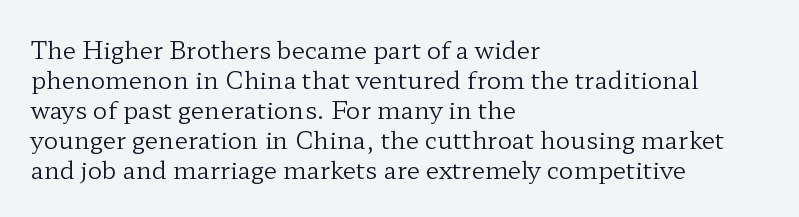
{"italic": "no", "bold": "no", "underline": "no", "align": "left", "line_spacing": "normal", "line_spacing_ratio": 1.25, "letter_spacing": "normal", "letter_spacing_em": 0.0, "glyph_px": 24}
